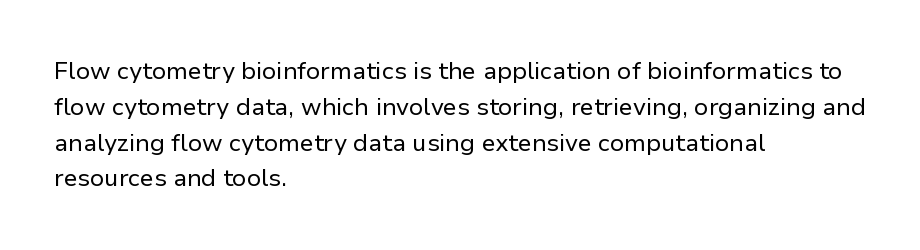
{"italic": "no", "bold": "no", "underline": "no", "align": "left", "line_spacing": "normal", "line_spacing_ratio": 1.49, "letter_spacing": "normal", "letter_spacing_em": 0.0, "glyph_px": 24}
